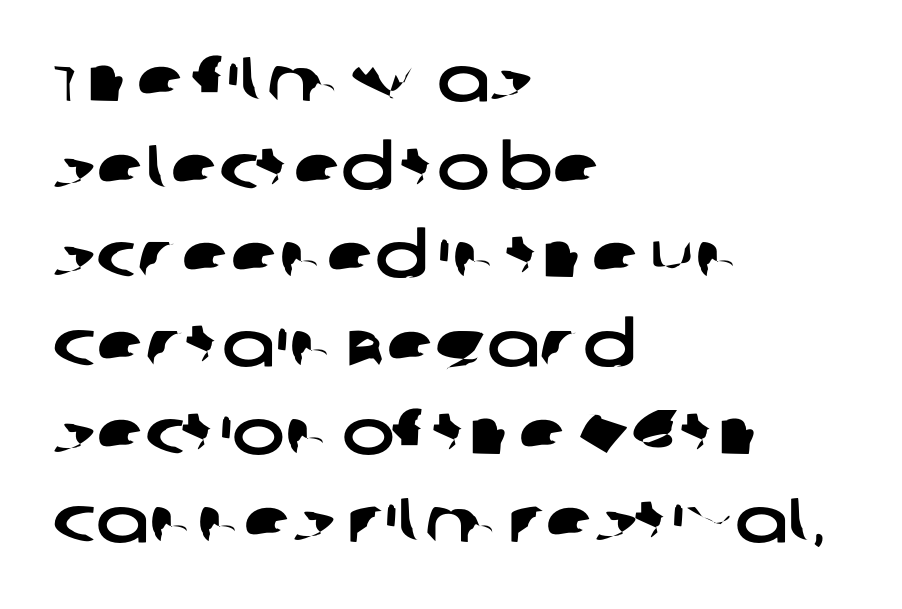
The line-height multiplier appears to be the usual default. The passage shown is typed in a proportional face where columns would drift. The gap between lines stays unmarked. In CSS terms this would be text-align: left. The horizontal fit of the characters is conventional and even. The glyphs in this specimen are sans serif.
